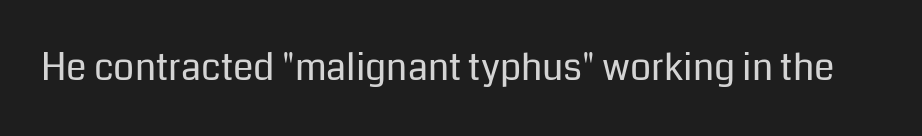
The image shows 37 px regular-weight sans-serif type, upright; set normal letter spacing, not underlined; low stroke contrast and a medium x-height.
